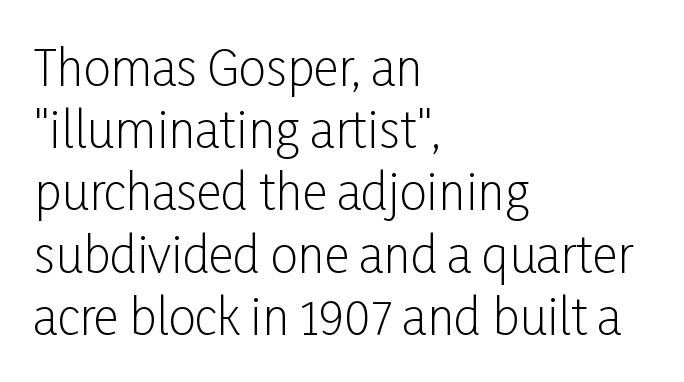
These lines keep a tight, regular rhythm from letter to letter. The typeface chosen for these lines omits serifs. Notice how the passage keeps a crisp vertical edge on the left only. Compared with a typical body face, this is equally light or lighter still.
